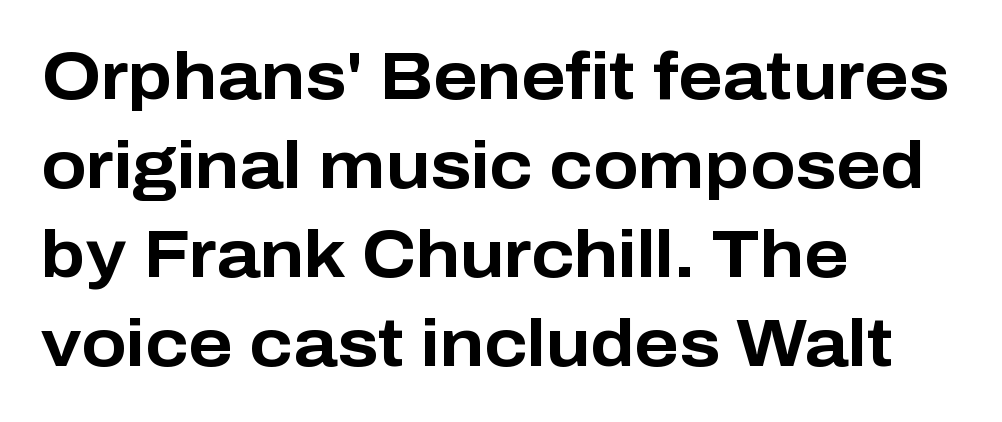
The image shows 66 px bold sans-serif type, upright; set left-aligned, normal line spacing (1.35x), normal letter spacing, not underlined; low stroke contrast and a medium x-height.
